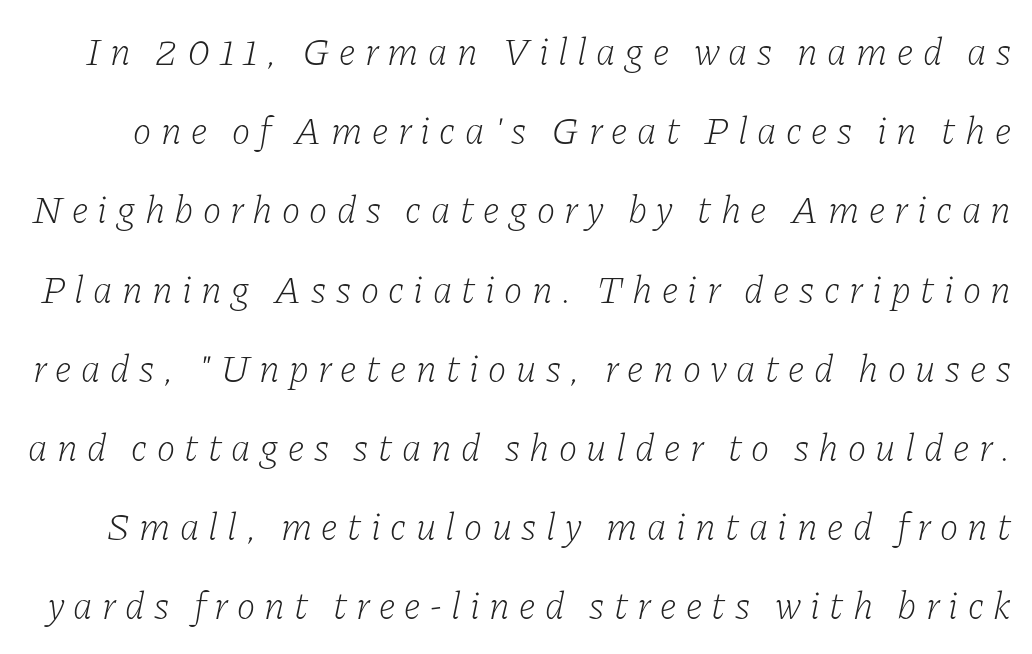
Q: Is the text bold? A: No.
Q: Is the text italic (slanted)? A: Yes, it leans right by about 11 degrees.
Q: Is the typeface a serif or a sans-serif typeface? A: Serif.
Q: Is the text underlined? A: No.
Q: Is the spacing between letters normal or unusually wide? A: Unusually wide.
Q: Is the spacing between lines tight, normal or loose? A: Loose.
Q: Width (condensed, normal, or wide)? A: Normal.
Q: Stroke contrast? A: Low.
Q: x-height? A: Medium.
Q: Monospaced? A: No.
